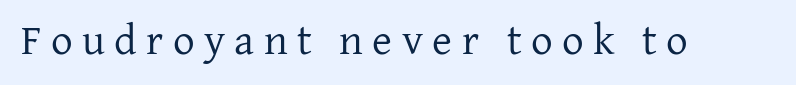
The image shows 43 px regular-weight serif type, upright; set unusually wide letter spacing (+0.22 em), not underlined; low stroke contrast and a medium x-height.
